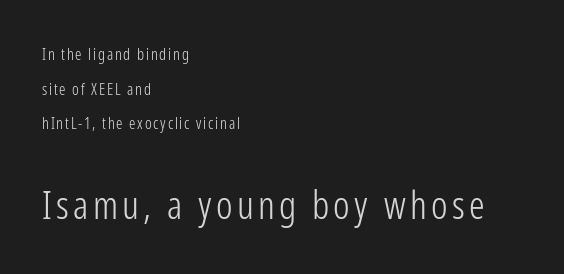
{"serif": "no", "italic": "no", "bold": "no", "weight": "light", "width": "condensed", "stroke_contrast": "low", "x_height": "medium", "monospaced": "no", "underline": "no", "align": "left", "line_spacing": "loose", "line_spacing_ratio": 2.17, "larger_block": "second", "size_ratio": 2.44, "glyph_px": 39}
